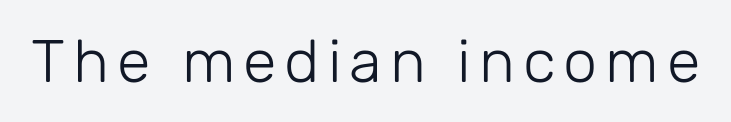
{"serif": "no", "italic": "no", "bold": "no", "weight": "light", "width": "normal", "stroke_contrast": "low", "x_height": "medium", "monospaced": "no", "underline": "no", "glyph_px": 61}
